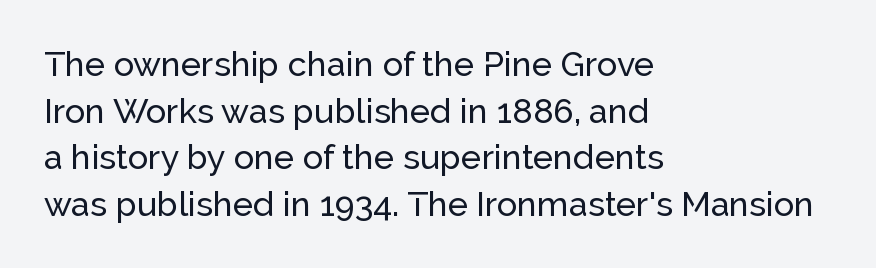
Horizontal alignment here is leftward, the default for most running prose. Interline gaps are of average width in this sample. Italic: no, the glyphs are upright roman. The typeface chosen for these lines omits serifs. Here the designer chose a conventional face with non-uniform glyph widths.
